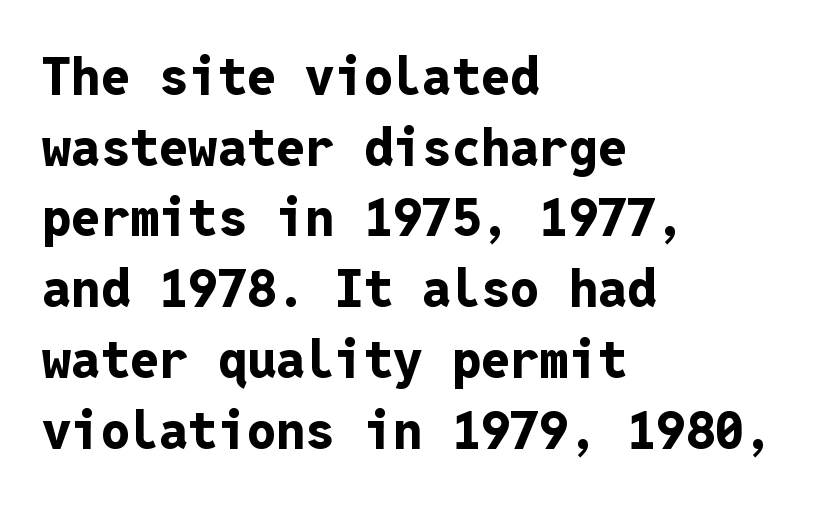
The image shows 52 px bold sans-serif type, upright, monospaced; set left-aligned, normal line spacing (1.36x), normal letter spacing, not underlined; low stroke contrast and a medium x-height.
